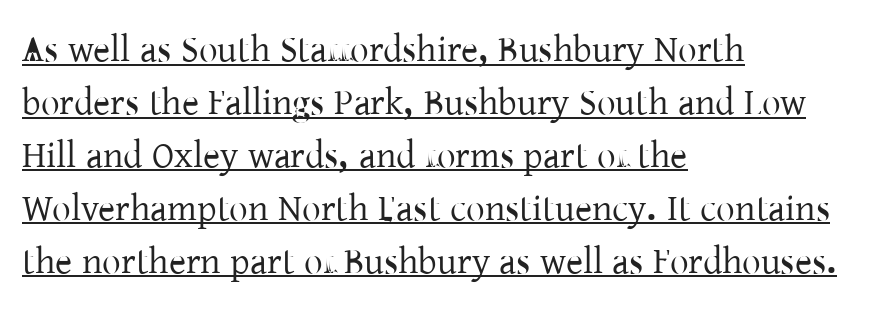
The image shows 37 px serif type, upright; set left-aligned, normal line spacing (1.43x), normal letter spacing, underlined; low stroke contrast and a medium x-height.
